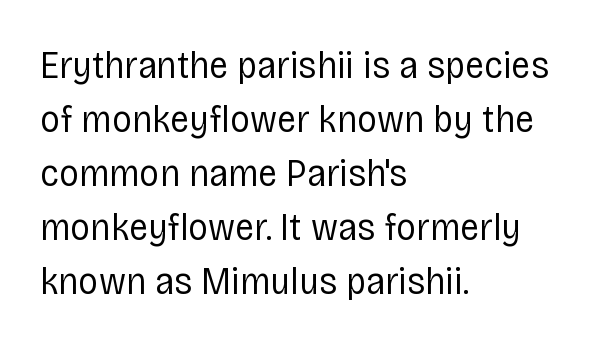
The text block is weighted toward the left margin, trailing off unevenly rightward. Character widths vary here, with narrow letters taking less room than wide ones. The axis of the letterforms is exactly vertical. The font is comparable to plain body text, perhaps lighter. Words float on clear page, feet unadorned.
